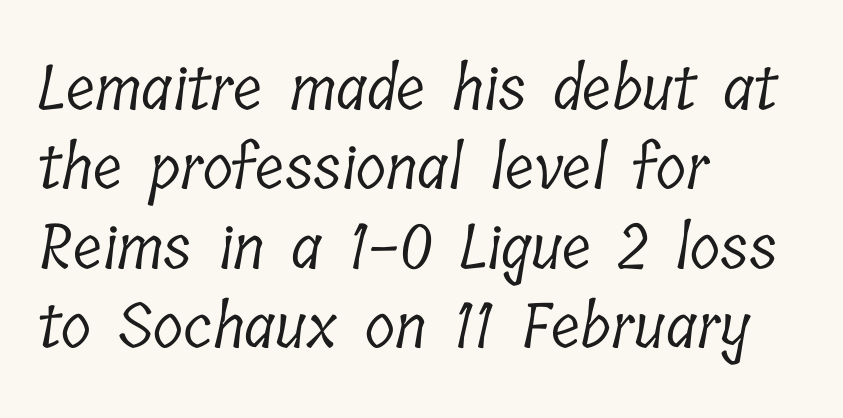
{"serif": "yes", "bold": "no", "weight": "light", "width": "condensed", "stroke_contrast": "low", "x_height": "medium", "monospaced": "no", "underline": "no", "align": "left", "line_spacing": "normal", "line_spacing_ratio": 1.28, "letter_spacing": "normal", "letter_spacing_em": 0.0, "glyph_px": 62}
